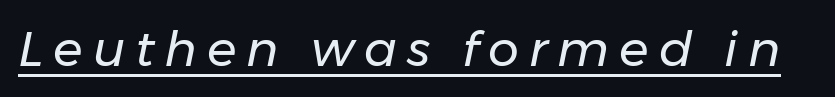
Designer's note — italics engaged. This rendering features underlined lettering. Stems here are at most as thick as an everyday book face. The type is letterspaced generously, with wide tracking. The passage shown is typed in a proportional face where columns would drift.
